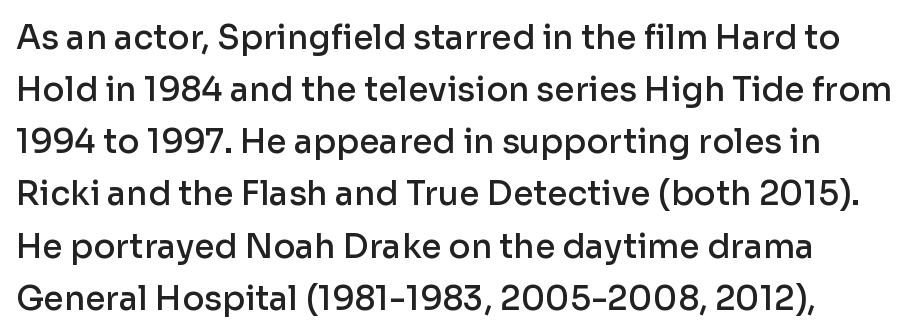
Q: Is the text bold? A: Semi-bold.
Q: Is the text italic (slanted)? A: No, it is upright.
Q: Is the typeface a serif or a sans-serif typeface? A: Sans-serif.
Q: Is the text underlined? A: No.
Q: Is the spacing between letters normal or unusually wide? A: Normal.
Q: Is the spacing between lines tight, normal or loose? A: Normal.
Q: Width (condensed, normal, or wide)? A: Normal.
Q: Stroke contrast? A: Low.
Q: x-height? A: Medium.
Q: Monospaced? A: No.
